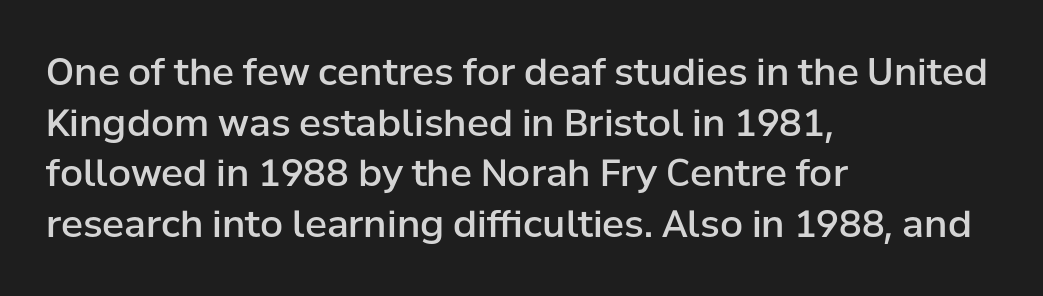
Q: Is the text bold? A: Semi-bold.
Q: Is the text italic (slanted)? A: No, it is upright.
Q: Is the typeface a serif or a sans-serif typeface? A: Sans-serif.
Q: Is the text underlined? A: No.
Q: How is the paragraph aligned? A: Left-aligned.
Q: Is the spacing between letters normal or unusually wide? A: Normal.
Q: Is the spacing between lines tight, normal or loose? A: Normal.
Q: Width (condensed, normal, or wide)? A: Normal.
Q: Stroke contrast? A: Low.
Q: x-height? A: Medium.
Q: Monospaced? A: No.
